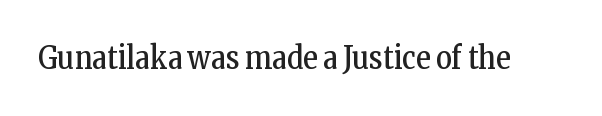
Q: Is the text bold? A: No.
Q: Is the text italic (slanted)? A: No, it is upright.
Q: Is the typeface a serif or a sans-serif typeface? A: Serif.
Q: Is the text underlined? A: No.
Q: Is the spacing between letters normal or unusually wide? A: Normal.
Q: Width (condensed, normal, or wide)? A: Condensed.
Q: Stroke contrast? A: Low.
Q: x-height? A: Medium.
Q: Monospaced? A: No.
